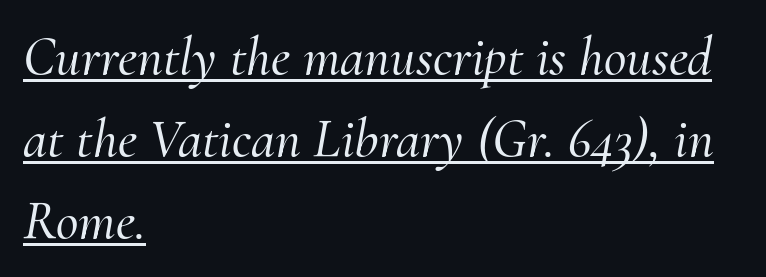
The image shows 55 px serif type, italic (leaning right); set left-aligned, normal line spacing (1.49x), normal letter spacing, underlined; medium stroke contrast and a small x-height.
